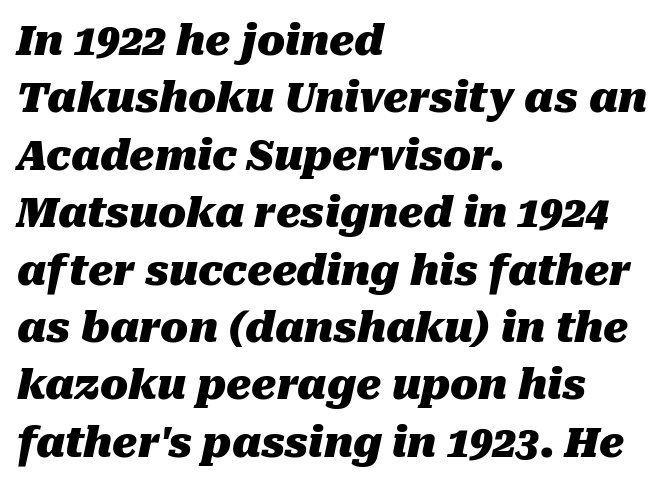
{"italic": "yes", "lean": "right", "slant_degrees": 10, "bold": "yes", "weight": "heavy", "width": "normal", "stroke_contrast": "medium", "x_height": "medium", "monospaced": "no", "underline": "no", "align": "left", "line_spacing": "normal", "line_spacing_ratio": 1.4, "letter_spacing": "normal", "letter_spacing_em": 0.0, "glyph_px": 41}
